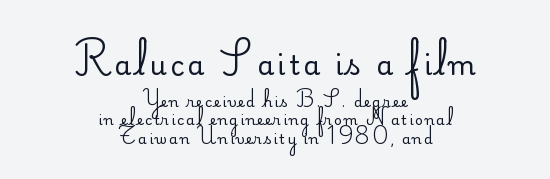
The image shows 27 px text type, upright; set centered, normal line spacing (1.33x), not underlined; the first (top) block is 1.93x larger.
